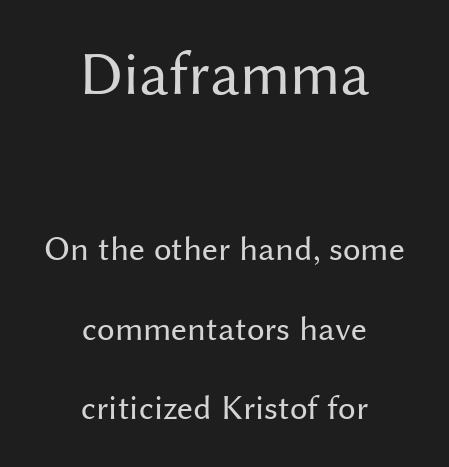
Q: Is the text bold? A: No.
Q: Is the text italic (slanted)? A: No, it is upright.
Q: Is the typeface a serif or a sans-serif typeface? A: Sans-serif.
Q: Is the text underlined? A: No.
Q: How is the paragraph aligned? A: Centered.
Q: Is the spacing between letters normal or unusually wide? A: Normal.
Q: Is the spacing between lines tight, normal or loose? A: Loose.
Q: Which block of text is set in a larger size, the first (top) or the second (bottom)? A: The first (top) one.
Q: Width (condensed, normal, or wide)? A: Normal.
Q: Stroke contrast? A: Medium.
Q: x-height? A: Medium.
Q: Monospaced? A: No.
